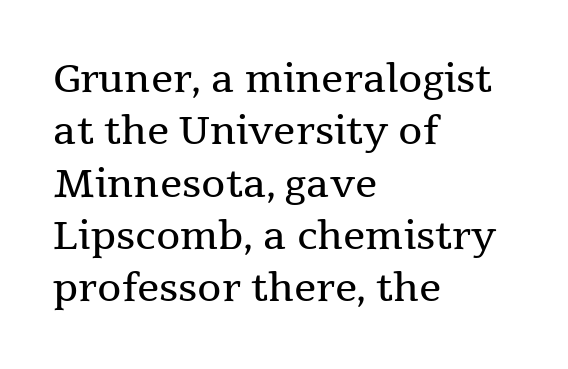
The image shows 39 px regular-weight serif type, upright; set left-aligned, normal line spacing (1.34x), normal letter spacing, not underlined; medium stroke contrast and a medium x-height.
